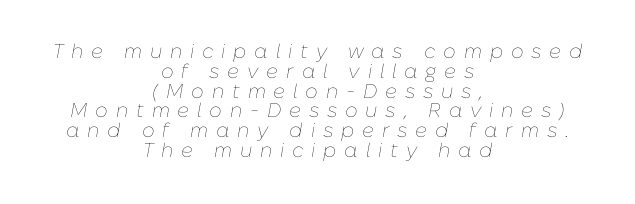
Q: Is the text bold? A: No.
Q: Is the text italic (slanted)? A: Yes, it leans right by about 10 degrees.
Q: Is the text underlined? A: No.
Q: How is the paragraph aligned? A: Centered.
Q: Is the spacing between letters normal or unusually wide? A: Unusually wide.
Q: Is the spacing between lines tight, normal or loose? A: Tight.
